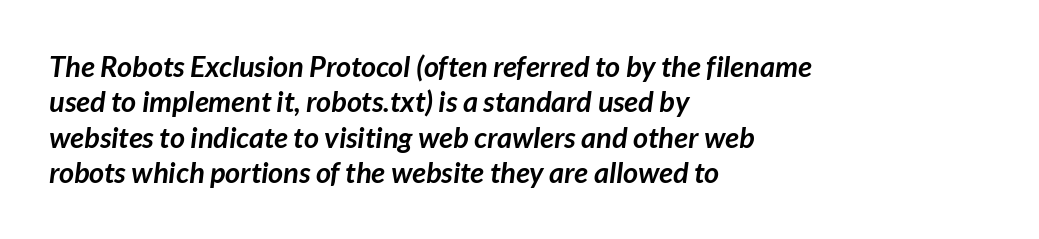
The image shows 29 px semibold sans-serif type; set left-aligned, line spacing 1.22x, normal letter spacing, not underlined; low stroke contrast and a medium x-height.
